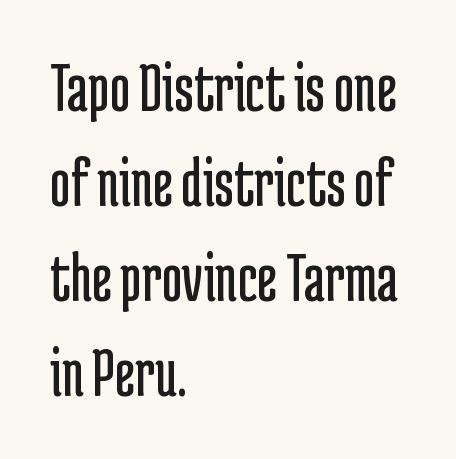
Q: Is the text bold? A: No.
Q: Is the text italic (slanted)? A: No, it is upright.
Q: Is the typeface a serif or a sans-serif typeface? A: Sans-serif.
Q: Is the text underlined? A: No.
Q: How is the paragraph aligned? A: Left-aligned.
Q: Is the spacing between letters normal or unusually wide? A: Normal.
Q: Is the spacing between lines tight, normal or loose? A: Normal.
Q: Width (condensed, normal, or wide)? A: Condensed.
Q: Stroke contrast? A: Low.
Q: x-height? A: Medium.
Q: Monospaced? A: No.
